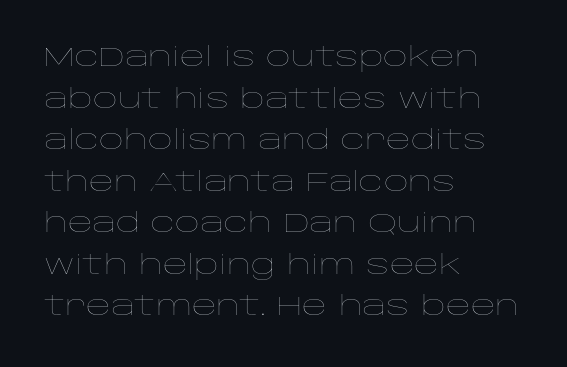
{"italic": "no", "bold": "no", "underline": "no", "align": "left", "line_spacing": "normal", "line_spacing_ratio": 1.54, "letter_spacing": "normal", "letter_spacing_em": 0.0, "glyph_px": 27}
